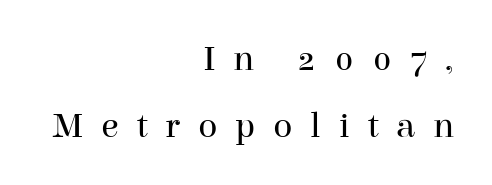
{"serif": "yes", "italic": "no", "bold": "no", "weight": "regular", "width": "normal", "stroke_contrast": "high", "x_height": "medium", "monospaced": "no", "underline": "no", "align": "right", "line_spacing_ratio": 1.86, "letter_spacing": "wide", "letter_spacing_em": 0.49, "glyph_px": 36}
